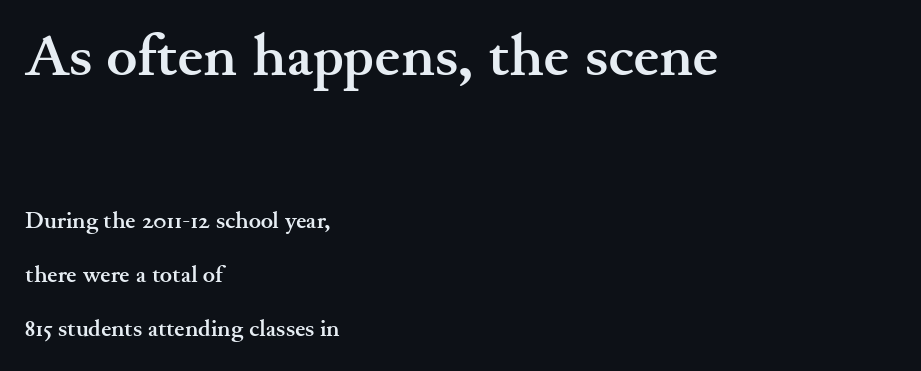
The image shows 58 px semibold, wide serif type, upright; set left-aligned, loose line spacing (2.35x), normal letter spacing, not underlined; the first (top) block is 2.52x larger; medium stroke contrast and a small x-height.
